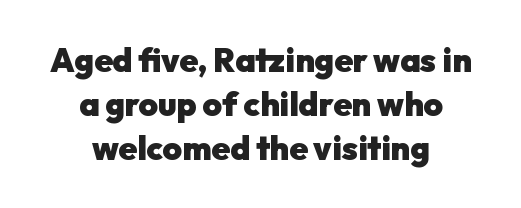
The image shows 33 px heavy sans-serif type, upright; set centered, normal line spacing (1.33x), normal letter spacing, not underlined; low stroke contrast and a medium x-height.
